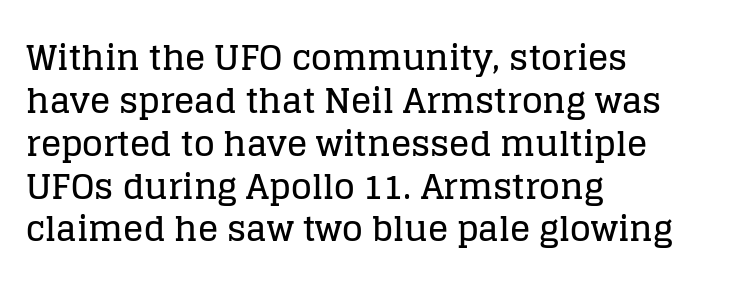
Q: Is the text italic (slanted)? A: No, it is upright.
Q: Is the typeface a serif or a sans-serif typeface? A: Serif.
Q: Is the text underlined? A: No.
Q: How is the paragraph aligned? A: Left-aligned.
Q: Is the spacing between letters normal or unusually wide? A: Normal.
Q: Is the spacing between lines tight, normal or loose? A: Normal.
Q: Width (condensed, normal, or wide)? A: Normal.
Q: Stroke contrast? A: Low.
Q: x-height? A: Large.
Q: Monospaced? A: No.
